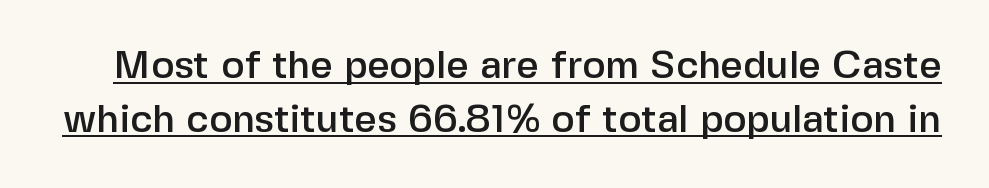
The image shows 39 px sans-serif type, upright; set normal line spacing (1.38x), normal letter spacing, underlined; low stroke contrast and a medium x-height.
